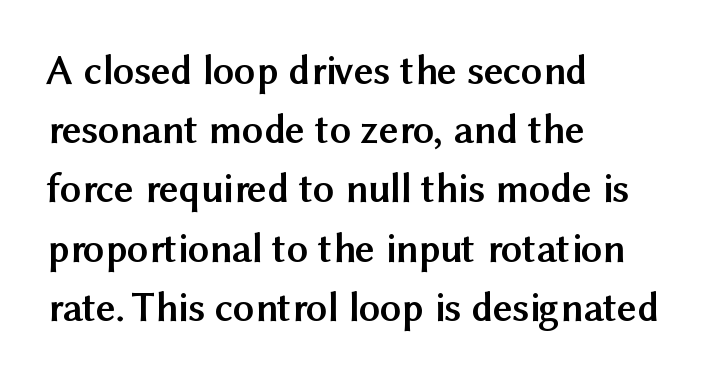
{"serif": "no", "italic": "no", "bold": "yes", "weight": "semibold", "width": "normal", "stroke_contrast": "medium", "x_height": "medium", "monospaced": "no", "underline": "no", "align": "left", "line_spacing": "normal", "line_spacing_ratio": 1.41, "letter_spacing": "normal", "letter_spacing_em": 0.0, "glyph_px": 42}
